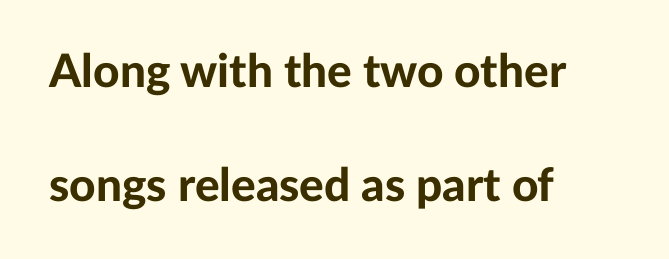
Q: Is the text bold? A: Yes.
Q: Is the text italic (slanted)? A: No, it is upright.
Q: Is the typeface a serif or a sans-serif typeface? A: Sans-serif.
Q: Is the text underlined? A: No.
Q: How is the paragraph aligned? A: Left-aligned.
Q: Is the spacing between letters normal or unusually wide? A: Normal.
Q: Is the spacing between lines tight, normal or loose? A: Loose.
Q: Width (condensed, normal, or wide)? A: Normal.
Q: Stroke contrast? A: Low.
Q: x-height? A: Medium.
Q: Monospaced? A: No.
